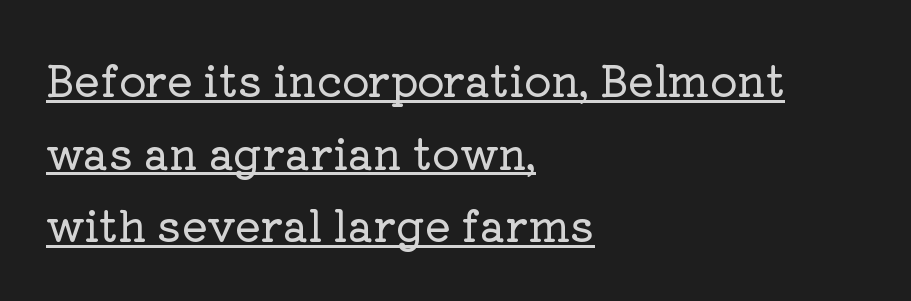
Q: Is the text italic (slanted)? A: No, it is upright.
Q: Is the typeface a serif or a sans-serif typeface? A: Serif.
Q: Is the text underlined? A: Yes.
Q: How is the paragraph aligned? A: Left-aligned.
Q: Is the spacing between letters normal or unusually wide? A: Normal.
Q: Is the spacing between lines tight, normal or loose? A: Normal.
Q: Width (condensed, normal, or wide)? A: Normal.
Q: Stroke contrast? A: Low.
Q: x-height? A: Medium.
Q: Monospaced? A: No.
